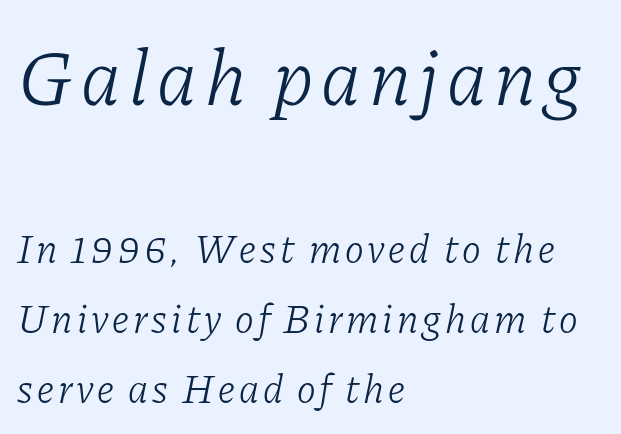
{"serif": "yes", "italic": "yes", "lean": "right", "slant_degrees": 11, "bold": "no", "weight": "light", "width": "normal", "stroke_contrast": "low", "x_height": "medium", "monospaced": "no", "underline": "no", "align": "left", "line_spacing_ratio": 1.75, "larger_block": "first", "size_ratio": 1.98, "glyph_px": 79}
